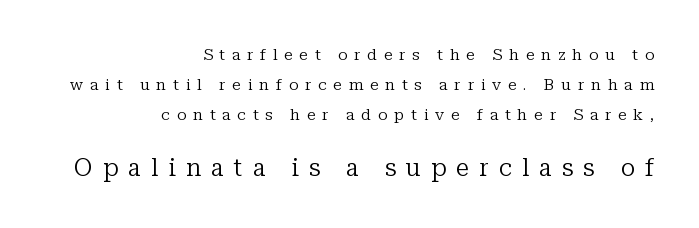
{"italic": "no", "bold": "no", "underline": "no", "align": "right", "line_spacing_ratio": 1.86, "letter_spacing": "wide", "letter_spacing_em": 0.42, "larger_block": "second", "size_ratio": 1.5, "glyph_px": 24}
